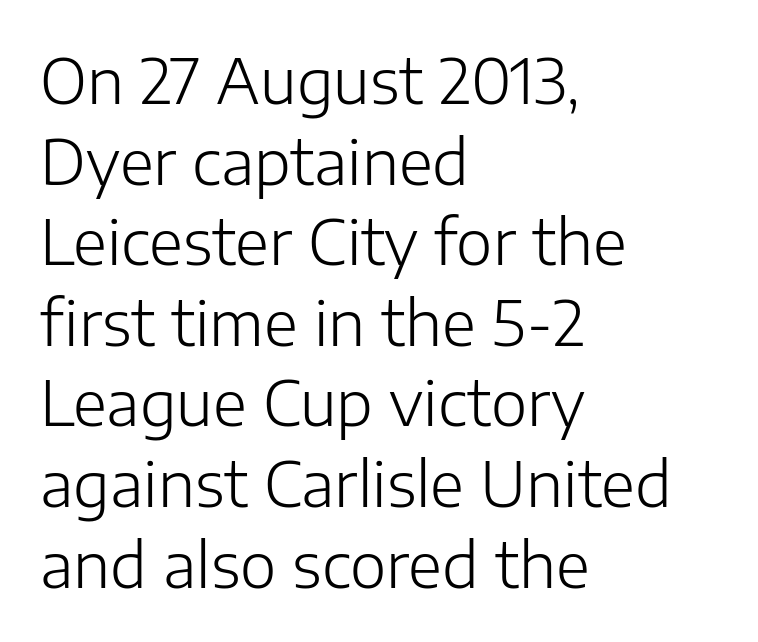
Q: Is the text bold? A: No.
Q: Is the text italic (slanted)? A: No, it is upright.
Q: Is the typeface a serif or a sans-serif typeface? A: Sans-serif.
Q: Is the text underlined? A: No.
Q: How is the paragraph aligned? A: Left-aligned.
Q: Is the spacing between letters normal or unusually wide? A: Normal.
Q: Is the spacing between lines tight, normal or loose? A: Normal.
Q: Width (condensed, normal, or wide)? A: Normal.
Q: Stroke contrast? A: Low.
Q: x-height? A: Medium.
Q: Monospaced? A: No.
